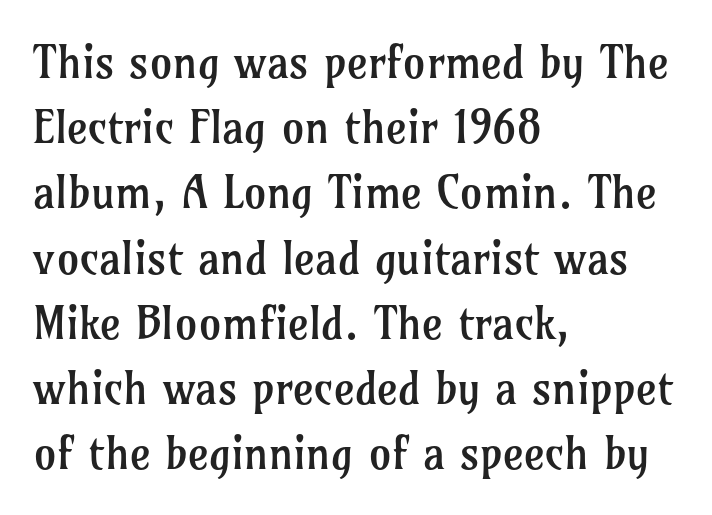
{"serif": "yes", "italic": "no", "bold": "no", "weight": "regular", "width": "normal", "stroke_contrast": "low", "x_height": "medium", "monospaced": "no", "underline": "no", "align": "left", "line_spacing": "normal", "line_spacing_ratio": 1.45, "letter_spacing": "normal", "letter_spacing_em": 0.0, "glyph_px": 45}
